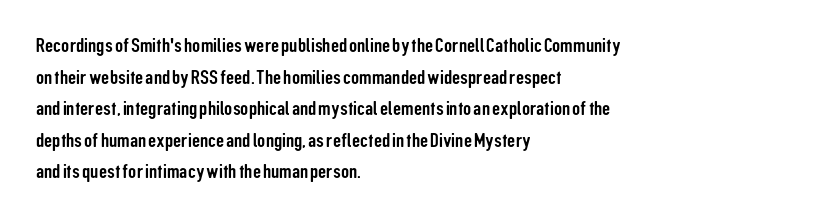
Q: Is the text italic (slanted)? A: No, it is upright.
Q: Is the text underlined? A: No.
Q: How is the paragraph aligned? A: Left-aligned.
Q: Is the spacing between letters normal or unusually wide? A: Normal.
Q: Is the spacing between lines tight, normal or loose? A: Normal.
